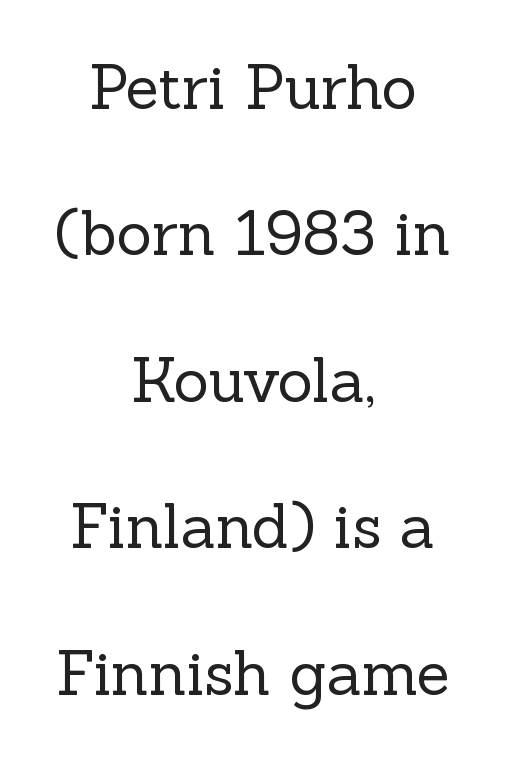
The passage shown is typed in a proportional face where columns would drift. Clear beneath every line of the passage. In terms of leading, this rendering errs on the spacious side. Students, note that the glyphs here touch the page at normal intervals. Each line is balanced around a shared central axis.
